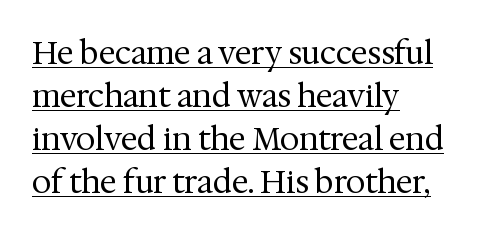
The face used here is rendered with its standard letterfit. Do the characters align in a grid? No, the font is proportional. Weight: regular or lighter. Every character sits straight up, as roman type does. Students, observe the line beneath the letters — that is underlining. Serifs: yes, visible at the terminals of the letterforms.
